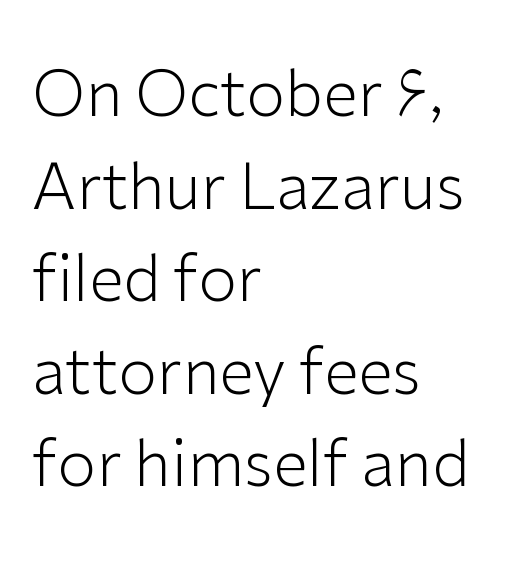
The image shows 63 px light sans-serif type, upright; set left-aligned, normal line spacing (1.47x), normal letter spacing, not underlined; low stroke contrast and a medium x-height.
